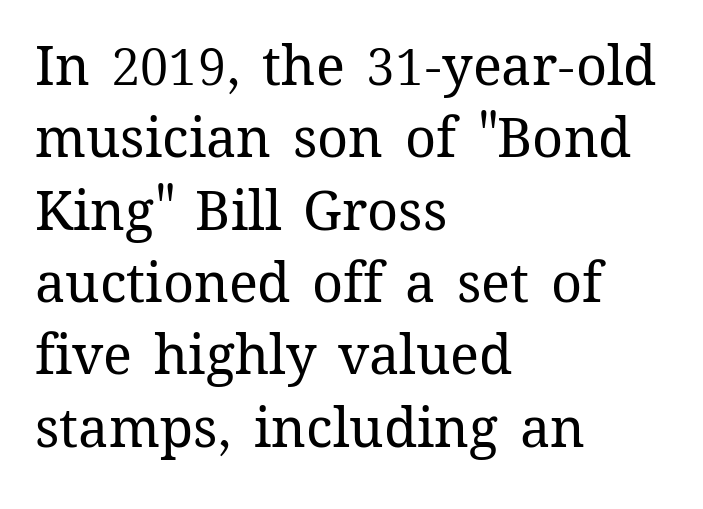
The image shows 54 px regular-weight type, upright; set left-aligned, normal line spacing (1.34x), normal letter spacing, not underlined; medium stroke contrast and a medium x-height.
